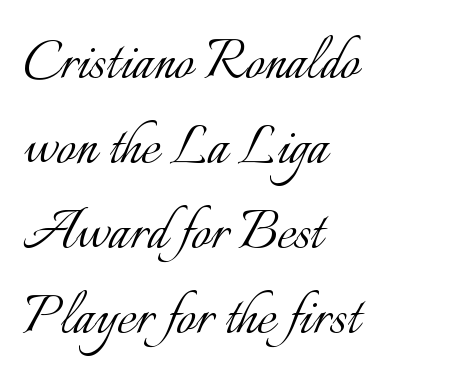
Q: Is the text bold? A: No.
Q: Is the text italic (slanted)? A: Yes.
Q: Is the text underlined? A: No.
Q: How is the paragraph aligned? A: Left-aligned.
Q: Is the spacing between letters normal or unusually wide? A: Normal.
Q: Is the spacing between lines tight, normal or loose? A: Normal.
Q: Width (condensed, normal, or wide)? A: Normal.
Q: Stroke contrast? A: Low.
Q: x-height? A: Small.
Q: Monospaced? A: No.
